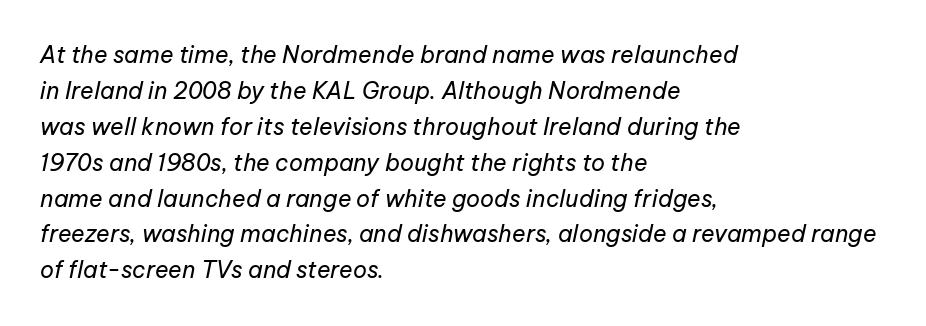
Q: Is the text bold? A: No.
Q: Is the text italic (slanted)? A: Yes, it leans right by about 12 degrees.
Q: Is the text underlined? A: No.
Q: How is the paragraph aligned? A: Left-aligned.
Q: Is the spacing between letters normal or unusually wide? A: Normal.
Q: Is the spacing between lines tight, normal or loose? A: Normal.
